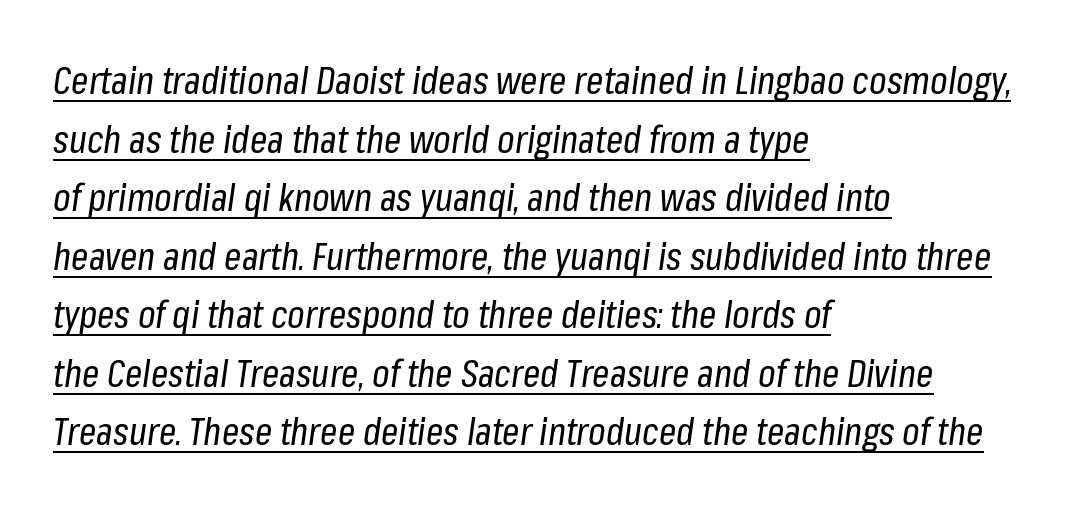
The image shows 38 px regular-weight, condensed type, italic (leaning right); set left-aligned, normal line spacing (1.54x), normal letter spacing, underlined; low stroke contrast and a medium x-height.
